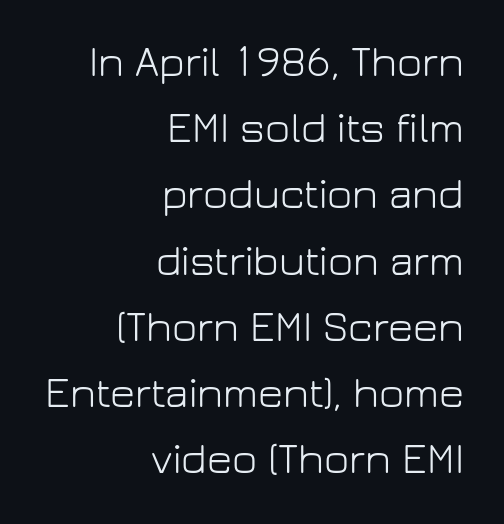
Students, note that the glyphs here touch the page at normal intervals. Classification — sans serif. You could not count columns in this text — the font is proportionally spaced. The typography opts for an upright posture over an oblique one. Is the stroke heavy? The answer is a plain regular-or-lighter. The gap between lines stays unmarked.
